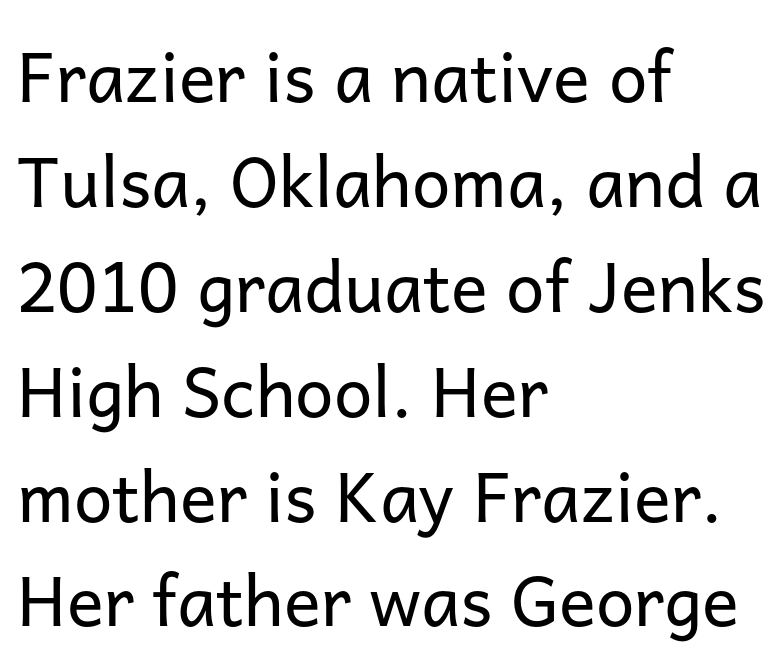
Typeset ragged right — the left edge is the straight one. A typesetter would call this proportional, since set widths differ per character. Do the letters lean? They stand straight. The words here are not underlined. These glyphs show unthickened strokes, regular width or finer.
